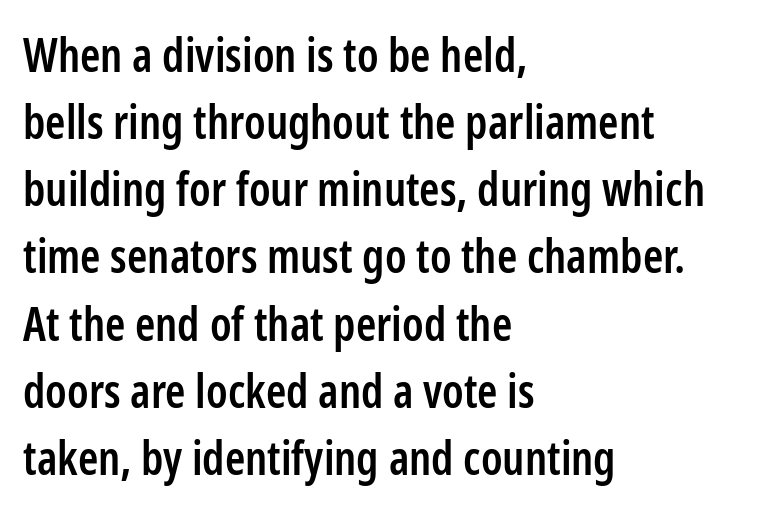
{"serif": "no", "italic": "no", "bold": "semi", "weight": "semibold", "width": "condensed", "stroke_contrast": "low", "x_height": "medium", "monospaced": "no", "underline": "no", "align": "left", "line_spacing": "normal", "line_spacing_ratio": 1.46, "letter_spacing": "normal", "letter_spacing_em": 0.0, "glyph_px": 46}
